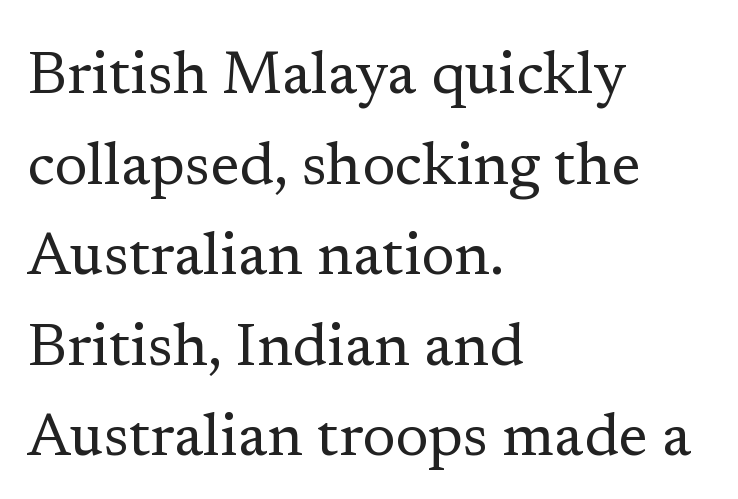
The image shows 60 px regular-weight serif type, upright; set left-aligned, normal line spacing (1.51x), normal letter spacing, not underlined; low stroke contrast and a medium x-height.
